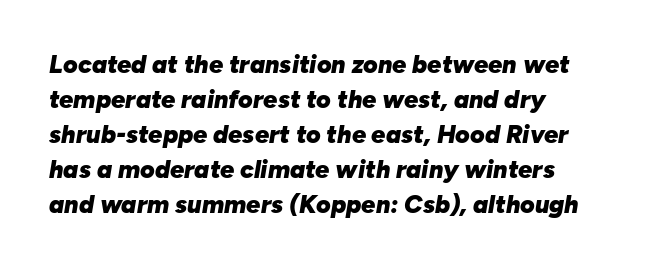
The rendering applies a slant to the glyphs. These words are printed bold, with thick strokes throughout. A typesetter would call this zero additional tracking. Vertically, the passage feels balanced, rows spaced as you'd expect.
